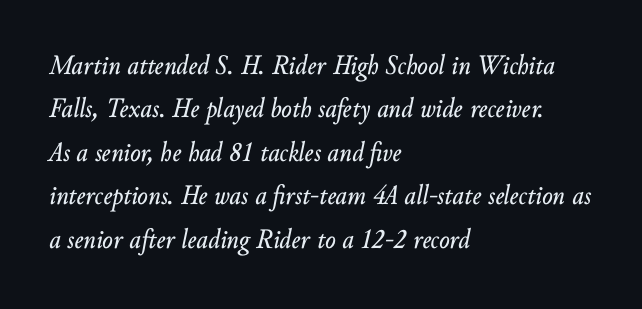
Q: Is the text italic (slanted)? A: Yes, it leans right by about 10 degrees.
Q: Is the text underlined? A: No.
Q: How is the paragraph aligned? A: Left-aligned.
Q: Is the spacing between letters normal or unusually wide? A: Normal.
Q: Is the spacing between lines tight, normal or loose? A: Normal.
Q: Width (condensed, normal, or wide)? A: Normal.
Q: Stroke contrast? A: Low.
Q: x-height? A: Small.
Q: Monospaced? A: No.
